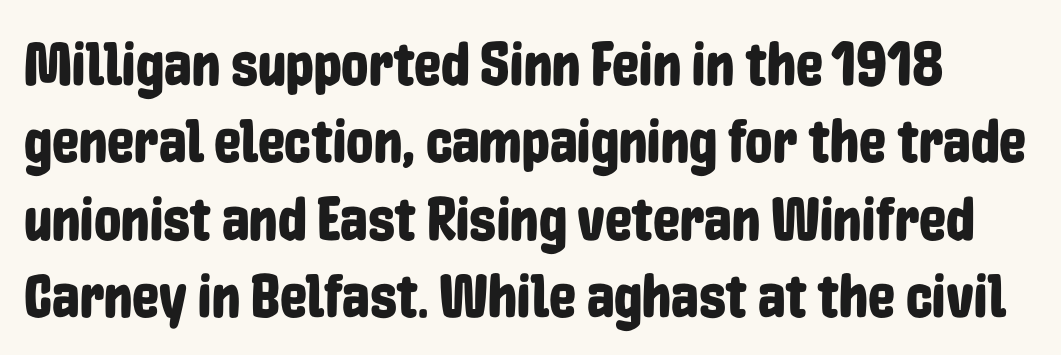
Q: Is the text italic (slanted)? A: No, it is upright.
Q: Is the typeface a serif or a sans-serif typeface? A: Sans-serif.
Q: Is the text underlined? A: No.
Q: Is the spacing between letters normal or unusually wide? A: Normal.
Q: Is the spacing between lines tight, normal or loose? A: Normal.
Q: Width (condensed, normal, or wide)? A: Condensed.
Q: Stroke contrast? A: Low.
Q: x-height? A: Medium.
Q: Monospaced? A: No.
